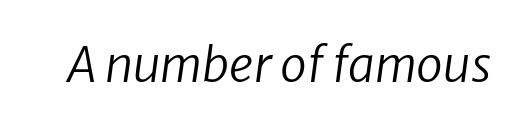
Q: Is the text bold? A: No.
Q: Is the text italic (slanted)? A: Yes, it leans right by about 8 degrees.
Q: Is the text underlined? A: No.
Q: Is the spacing between letters normal or unusually wide? A: Normal.
Q: Width (condensed, normal, or wide)? A: Normal.
Q: Stroke contrast? A: Low.
Q: x-height? A: Medium.
Q: Monospaced? A: No.
